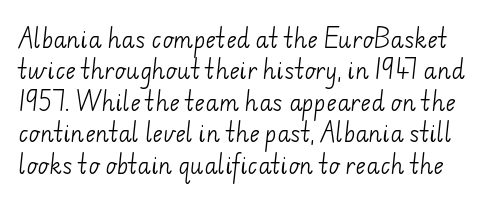
A typesetter would call this zero additional tracking. Vertically, the passage feels balanced, rows spaced as you'd expect. Underline: absent. This reads as an unemphasized weight, regular at the heaviest.
